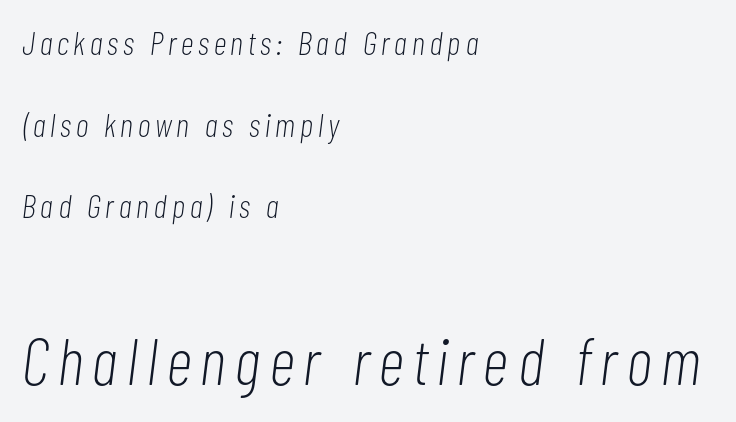
The image shows 66 px light, condensed type, italic (leaning right); set left-aligned, loose line spacing (2.47x), not underlined; the second (bottom) block is 2.0x larger; low stroke contrast and a medium x-height.
